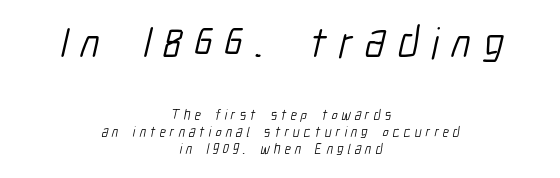
The image shows 43 px light, condensed sans-serif type; set centered, line spacing 1.21x, unusually wide letter spacing (+0.29 em), not underlined; the first (top) block is 3.07x larger; low stroke contrast and a medium x-height.
